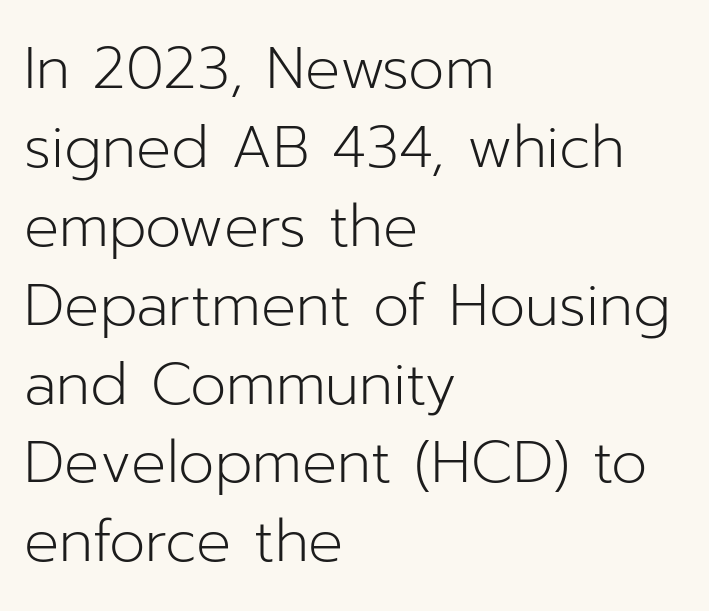
The image shows 58 px light sans-serif type, upright; set left-aligned, normal line spacing (1.36x), normal letter spacing, not underlined; low stroke contrast and a medium x-height.
